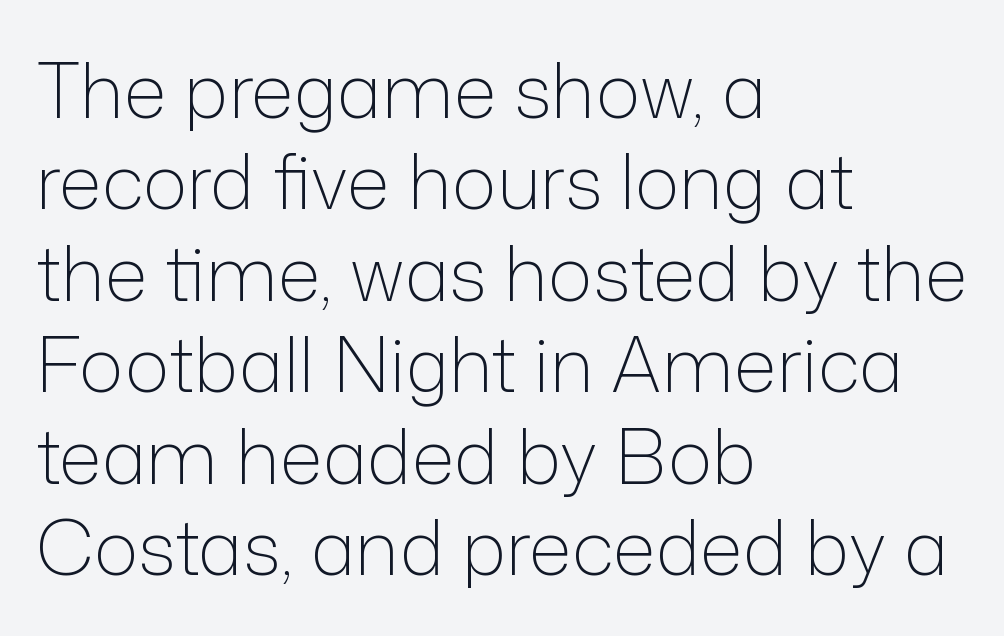
Caption: standard tracking, unaltered. Does the lettering tilt? It doesn't — this is upright. A student would call this left alignment; a typographer would say flush left, rag right. A typesetter would call this proportional, since set widths differ per character.
